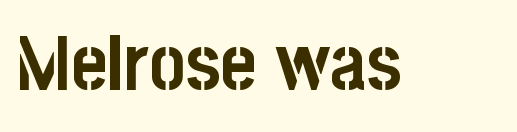
The image shows 77 px semibold, condensed sans-serif type, upright; set normal letter spacing, not underlined; low stroke contrast and a large x-height.
